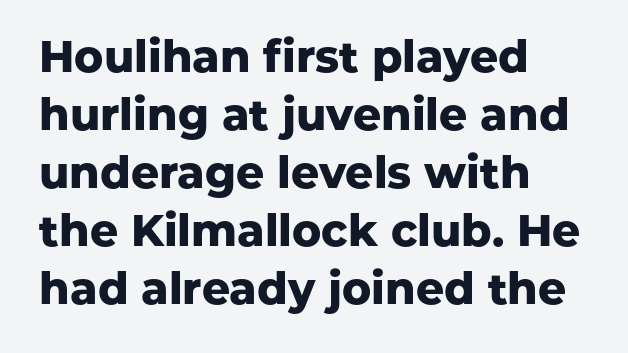
Q: Is the text bold? A: Yes.
Q: Is the text italic (slanted)? A: No, it is upright.
Q: Is the typeface a serif or a sans-serif typeface? A: Sans-serif.
Q: Is the text underlined? A: No.
Q: How is the paragraph aligned? A: Left-aligned.
Q: Is the spacing between letters normal or unusually wide? A: Normal.
Q: Is the spacing between lines tight, normal or loose? A: Normal.
Q: Width (condensed, normal, or wide)? A: Normal.
Q: Stroke contrast? A: Low.
Q: x-height? A: Medium.
Q: Monospaced? A: No.
